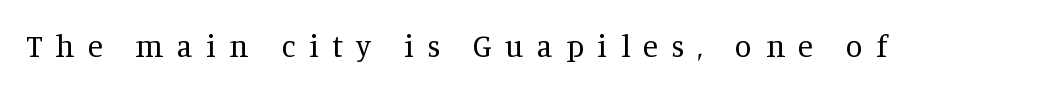
Tall strokes in this sample are plumb rather than angled. I'd call this a serif setting — the letters wear small feet. This sample uses expanded letter spacing, leaving extra air between glyphs. Caption: face not bold, strokes unweighted. Spacing verdict: proportional, widths tailored to each character.
